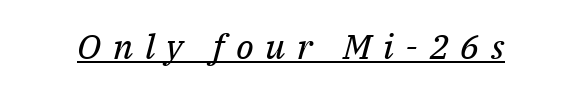
Q: Is the text bold? A: No.
Q: Is the text italic (slanted)? A: Yes, it leans right by about 14 degrees.
Q: Is the typeface a serif or a sans-serif typeface? A: Serif.
Q: Is the text underlined? A: Yes.
Q: Is the spacing between letters normal or unusually wide? A: Unusually wide.
Q: Width (condensed, normal, or wide)? A: Normal.
Q: Stroke contrast? A: Medium.
Q: x-height? A: Medium.
Q: Monospaced? A: No.
